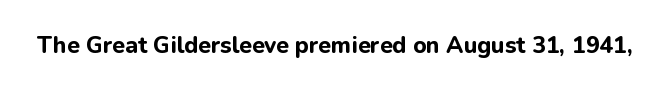
Notice how thick the strokes are: this is what a full bold looks like. In terms of letterspacing, this is plain default setting. The specimen omits any rule beneath the text block's lines. The lettering stays uniformly vertical, giving the passage a roman look.
